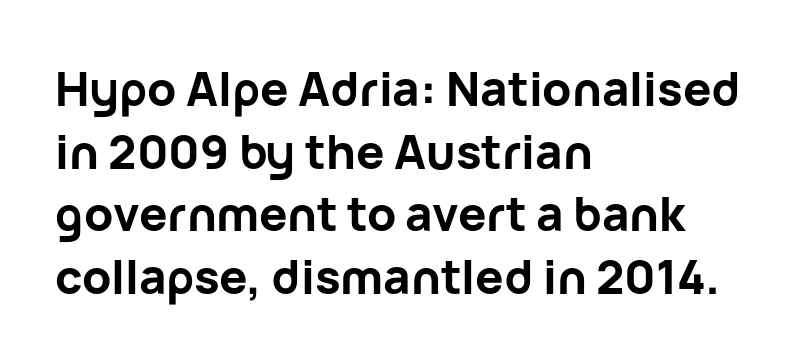
{"serif": "no", "italic": "no", "bold": "yes", "weight": "bold", "width": "normal", "stroke_contrast": "low", "x_height": "medium", "monospaced": "no", "underline": "no", "align": "left", "line_spacing": "normal", "line_spacing_ratio": 1.33, "letter_spacing": "normal", "letter_spacing_em": 0.0, "glyph_px": 47}
